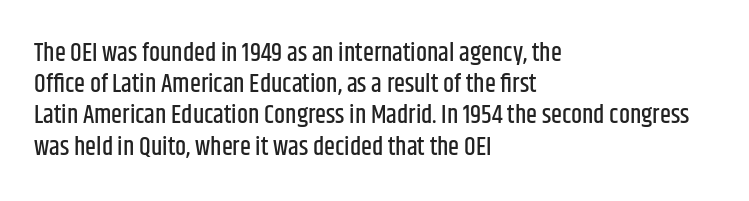
The image shows 25 px text type, upright; set left-aligned, normal line spacing (1.25x), normal letter spacing, not underlined.
